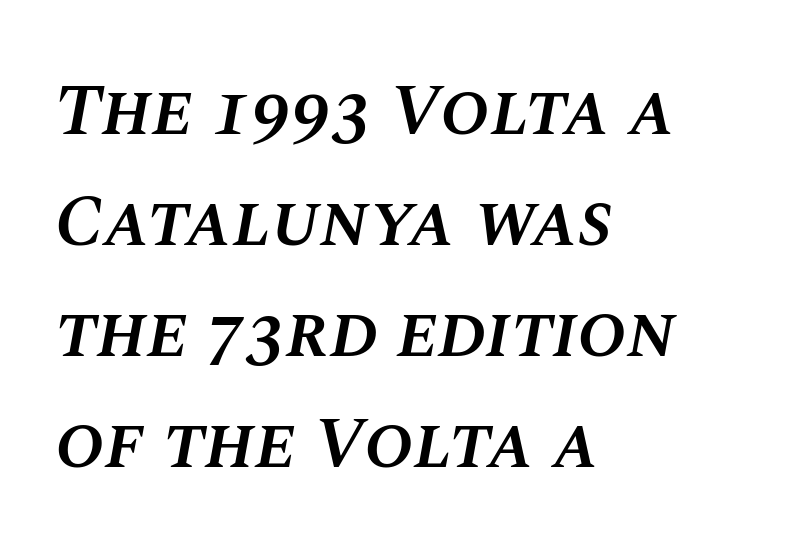
The image shows 74 px semibold type, italic (leaning right); set left-aligned, normal line spacing (1.5x), normal letter spacing, not underlined; medium stroke contrast and a large x-height.
